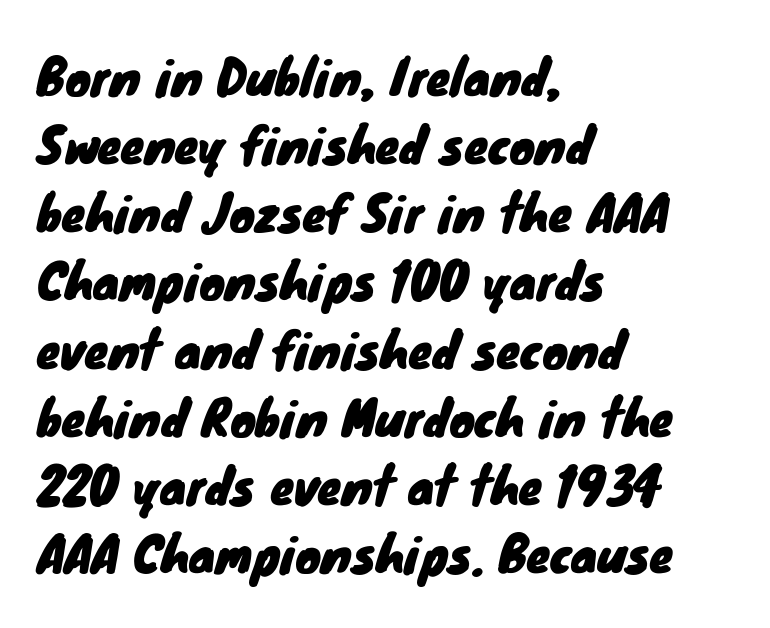
The image shows 48 px sans-serif type; set left-aligned, normal line spacing (1.42x), normal letter spacing, not underlined; low stroke contrast and a small x-height.
